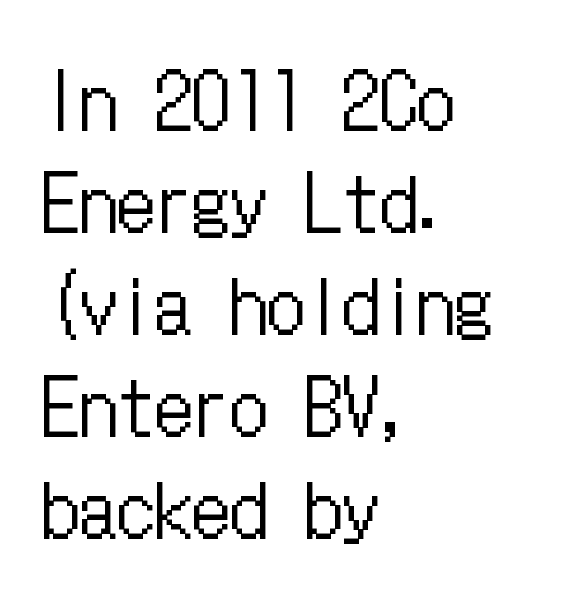
Q: Is the text bold? A: No.
Q: Is the text italic (slanted)? A: No, it is upright.
Q: Is the text underlined? A: No.
Q: How is the paragraph aligned? A: Left-aligned.
Q: Is the spacing between letters normal or unusually wide? A: Normal.
Q: Is the spacing between lines tight, normal or loose? A: Normal.
Q: Width (condensed, normal, or wide)? A: Condensed.
Q: Stroke contrast? A: Low.
Q: x-height? A: Medium.
